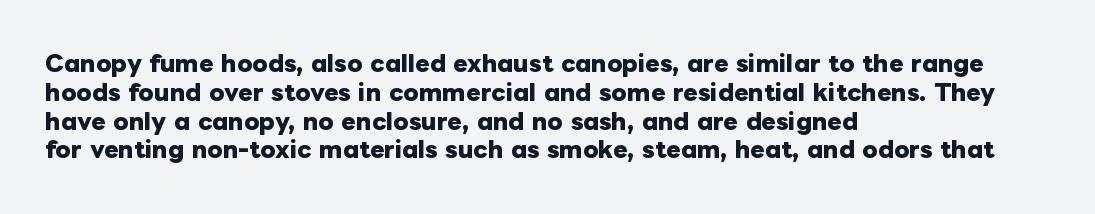
The image shows 22 px bold type, upright; set left-aligned, normal line spacing (1.31x), normal letter spacing, not underlined.
